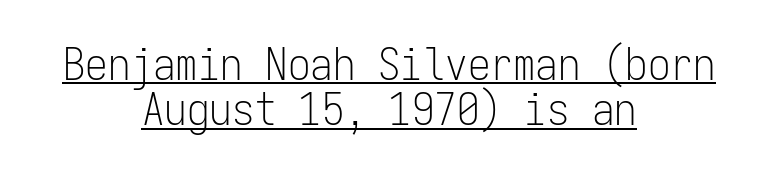
Q: Is the text bold? A: No.
Q: Is the text italic (slanted)? A: No, it is upright.
Q: Is the typeface a serif or a sans-serif typeface? A: Sans-serif.
Q: Is the text underlined? A: Yes.
Q: How is the paragraph aligned? A: Centered.
Q: Is the spacing between letters normal or unusually wide? A: Normal.
Q: Is the spacing between lines tight, normal or loose? A: Tight.
Q: Width (condensed, normal, or wide)? A: Condensed.
Q: Stroke contrast? A: Low.
Q: x-height? A: Medium.
Q: Monospaced? A: Yes.
